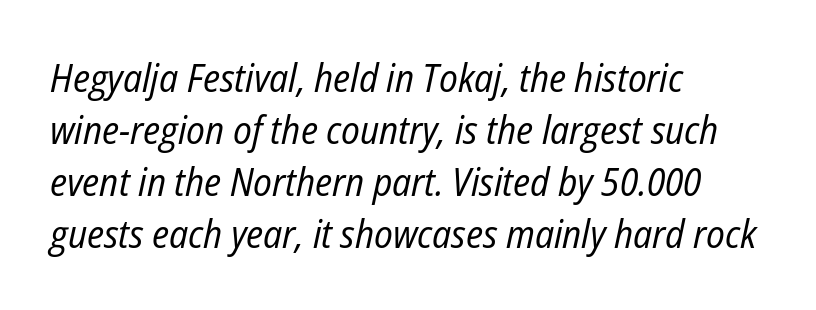
The glyphs look as if they've been sheared to an angle. This is not heavy type; no bold has been used. Underlining? Definitely not there. The letters sit at their default tracking, neither squeezed nor spread.
